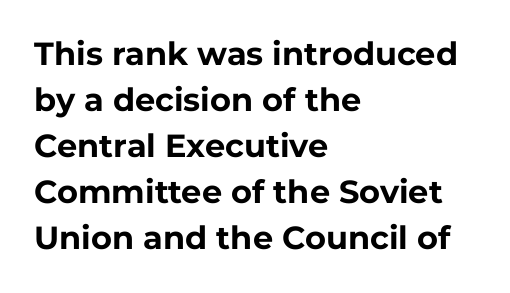
Q: Is the text bold? A: Yes.
Q: Is the text italic (slanted)? A: No, it is upright.
Q: Is the typeface a serif or a sans-serif typeface? A: Sans-serif.
Q: Is the text underlined? A: No.
Q: How is the paragraph aligned? A: Left-aligned.
Q: Is the spacing between letters normal or unusually wide? A: Normal.
Q: Is the spacing between lines tight, normal or loose? A: Normal.
Q: Width (condensed, normal, or wide)? A: Normal.
Q: Stroke contrast? A: Low.
Q: x-height? A: Medium.
Q: Monospaced? A: No.
